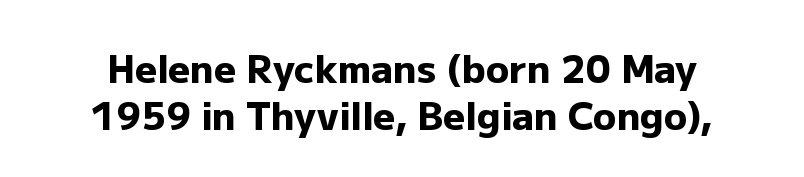
Q: Is the text bold? A: Yes.
Q: Is the text italic (slanted)? A: No, it is upright.
Q: Is the typeface a serif or a sans-serif typeface? A: Sans-serif.
Q: Is the text underlined? A: No.
Q: How is the paragraph aligned? A: Centered.
Q: Is the spacing between letters normal or unusually wide? A: Normal.
Q: Width (condensed, normal, or wide)? A: Normal.
Q: Stroke contrast? A: Low.
Q: x-height? A: Medium.
Q: Monospaced? A: No.
